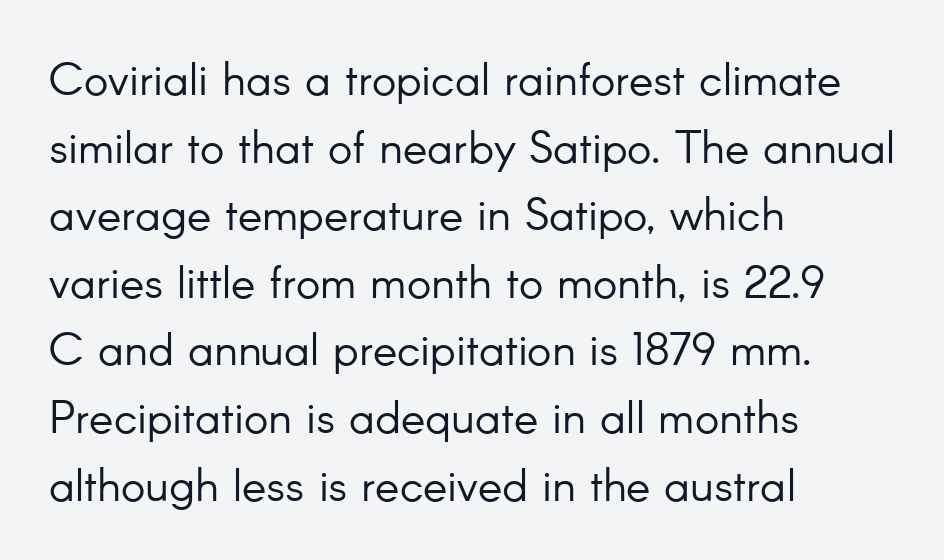
The typeface has the unassuming heft of standard copy or less. Character widths vary here, with narrow letters taking less room than wide ones. Are there feet on the stems? There aren't — it's a sans. The ragged edge is on the right, which tells us the setting is flush left. These lines keep a tight, regular rhythm from letter to letter. Decoration check: the copy has no underline.
